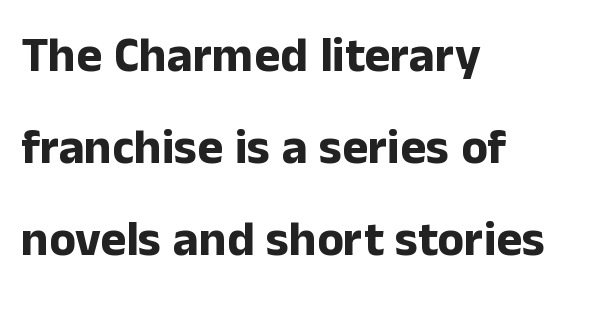
The image shows 49 px bold sans-serif type, upright; set left-aligned, line spacing 1.88x, normal letter spacing, not underlined; low stroke contrast and a medium x-height.
